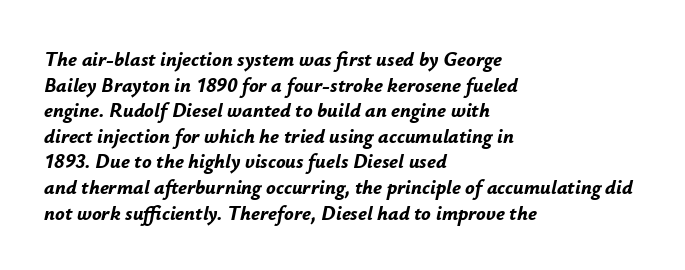
The image shows 20 px bold type, italic (leaning right); set left-aligned, normal line spacing (1.28x), normal letter spacing, not underlined.
